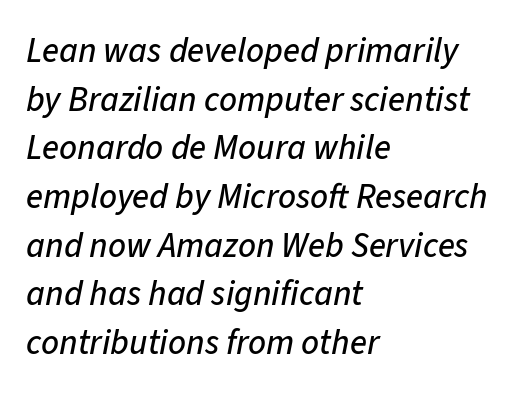
These lines are set flush left with a ragged right edge. Plain, unruled lines of type. Regular leading. Quick note: italic.
